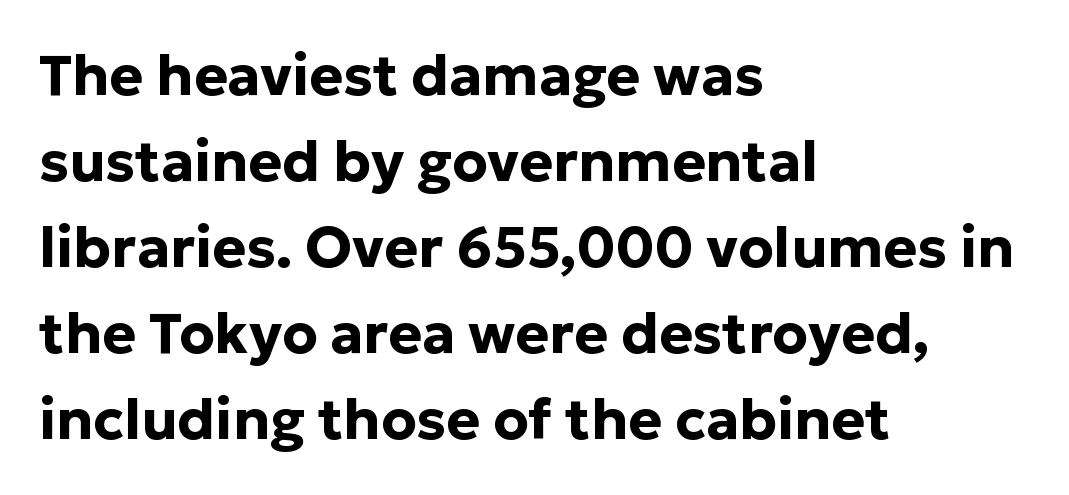
{"serif": "no", "italic": "no", "bold": "yes", "weight": "bold", "width": "normal", "stroke_contrast": "low", "x_height": "medium", "monospaced": "no", "underline": "no", "align": "left", "line_spacing": "normal", "line_spacing_ratio": 1.51, "letter_spacing": "normal", "letter_spacing_em": 0.0, "glyph_px": 57}
